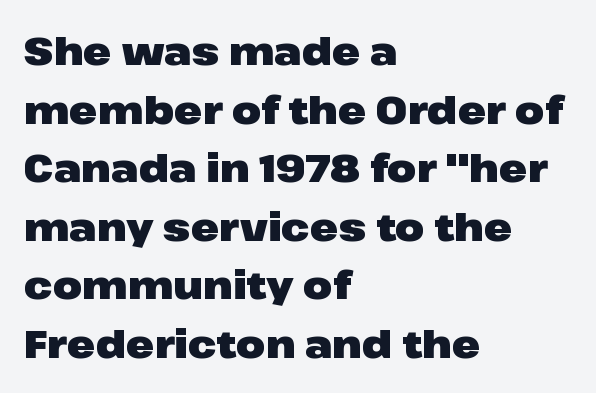
The image shows 38 px heavy, wide sans-serif type, upright; set left-aligned, normal line spacing (1.54x), normal letter spacing, not underlined; low stroke contrast and a medium x-height.
